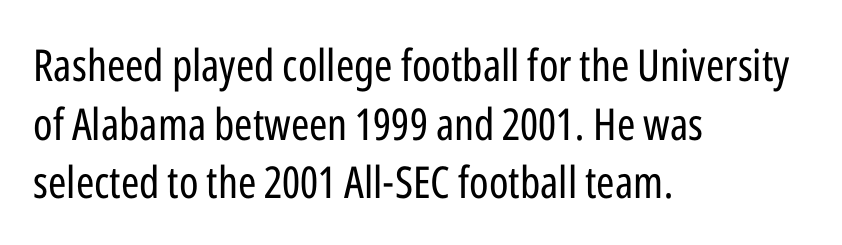
{"serif": "no", "italic": "no", "bold": "no", "weight": "regular", "width": "condensed", "stroke_contrast": "low", "x_height": "medium", "monospaced": "no", "underline": "no", "align": "left", "line_spacing": "normal", "line_spacing_ratio": 1.33, "letter_spacing": "normal", "letter_spacing_em": 0.0, "glyph_px": 44}
